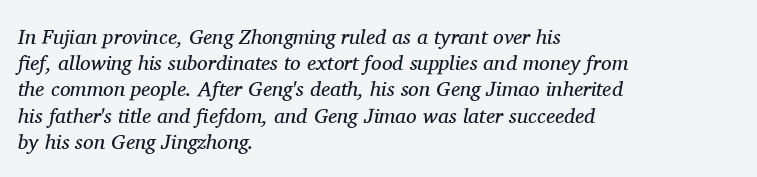
Q: Is the text bold? A: No.
Q: Is the text italic (slanted)? A: Yes, it leans right by about 11 degrees.
Q: Is the text underlined? A: No.
Q: How is the paragraph aligned? A: Left-aligned.
Q: Is the spacing between letters normal or unusually wide? A: Normal.
Q: Is the spacing between lines tight, normal or loose? A: Normal.
